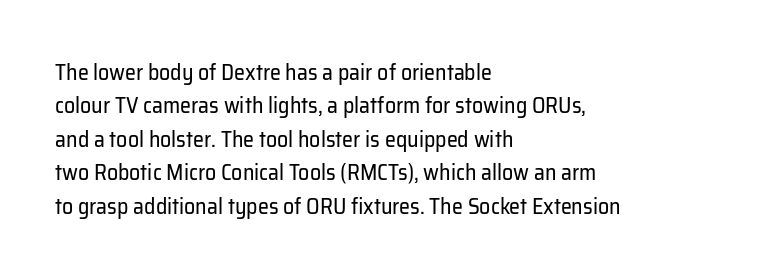
Summary of vertical rhythm: regular, with standard interline spacing. No extra ink here — the face is not bold. Quick note: not italic, upright. Horizontal alignment here is leftward, the default for most running prose.
